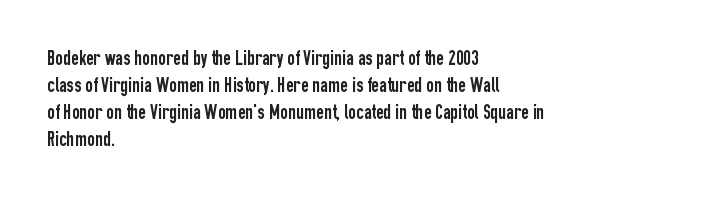
{"italic": "no", "underline": "no", "align": "left", "line_spacing": "normal", "line_spacing_ratio": 1.29, "letter_spacing": "normal", "letter_spacing_em": 0.0, "glyph_px": 21}
